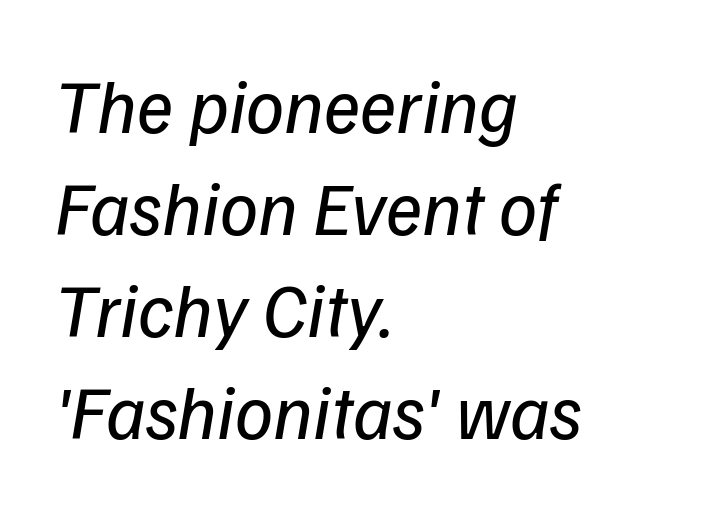
The image shows 76 px regular-weight sans-serif type; set left-aligned, normal line spacing (1.34x), normal letter spacing, not underlined; low stroke contrast and a medium x-height.
